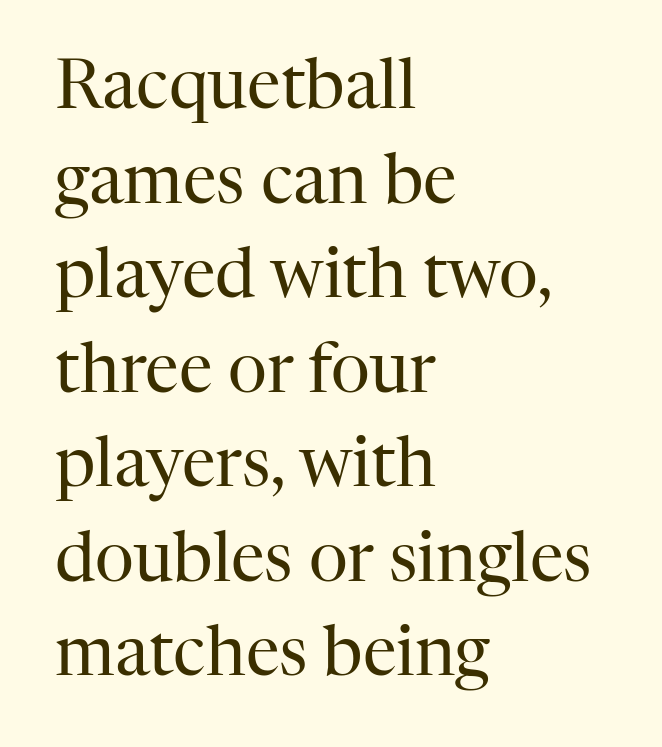
One glance says typical: line gaps are just what's usual. Weight class: somewhere from thin through regular. This is roman type, the default non-slanted kind. Check under the words: just untouched page. Tracking here is standard; glyphs follow each other at the usual distance.
